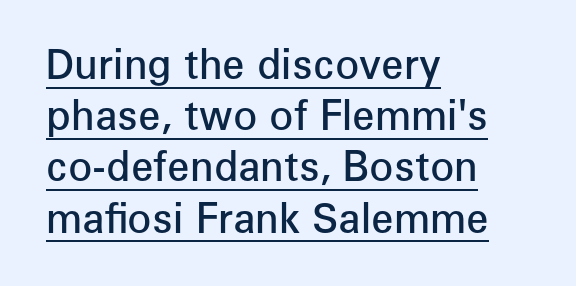
Q: Is the text bold? A: Semi-bold.
Q: Is the text italic (slanted)? A: No, it is upright.
Q: Is the typeface a serif or a sans-serif typeface? A: Sans-serif.
Q: Is the text underlined? A: Yes.
Q: How is the paragraph aligned? A: Left-aligned.
Q: Is the spacing between letters normal or unusually wide? A: Normal.
Q: Is the spacing between lines tight, normal or loose? A: Normal.
Q: Width (condensed, normal, or wide)? A: Normal.
Q: Stroke contrast? A: Low.
Q: x-height? A: Medium.
Q: Monospaced? A: No.
